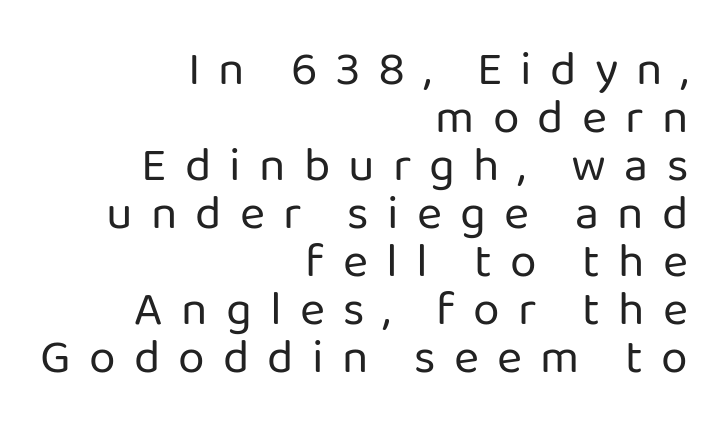
The image shows 48 px regular-weight sans-serif type, upright; set right-aligned, tight line spacing (1.0x), unusually wide letter spacing (+0.38 em), not underlined; low stroke contrast and a medium x-height.
